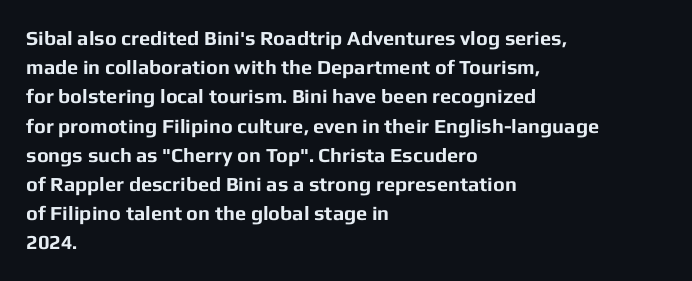
{"italic": "no", "bold": "yes", "underline": "no", "align": "left", "line_spacing": "normal", "line_spacing_ratio": 1.46, "letter_spacing": "normal", "letter_spacing_em": 0.0, "glyph_px": 20}
